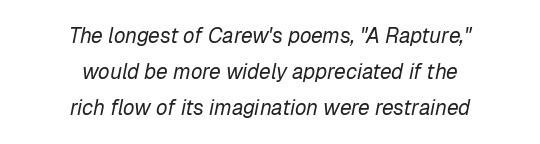
Q: Is the text bold? A: No.
Q: Is the text italic (slanted)? A: Yes, it leans right by about 12 degrees.
Q: Is the text underlined? A: No.
Q: How is the paragraph aligned? A: Centered.
Q: Is the spacing between letters normal or unusually wide? A: Normal.
